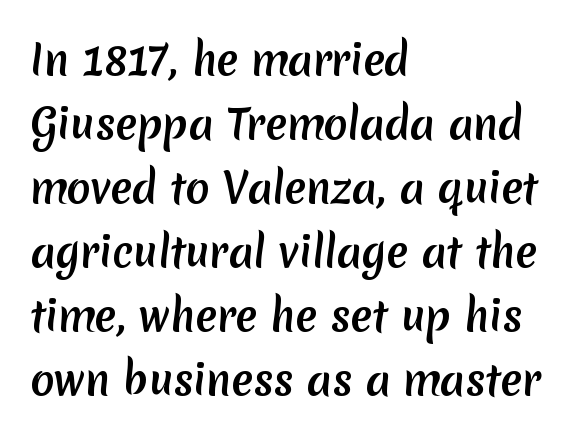
{"serif": "no", "bold": "yes", "weight": "semibold", "width": "normal", "stroke_contrast": "low", "x_height": "medium", "monospaced": "no", "underline": "no", "align": "left", "line_spacing": "normal", "line_spacing_ratio": 1.6, "letter_spacing": "normal", "letter_spacing_em": 0.0, "glyph_px": 40}
